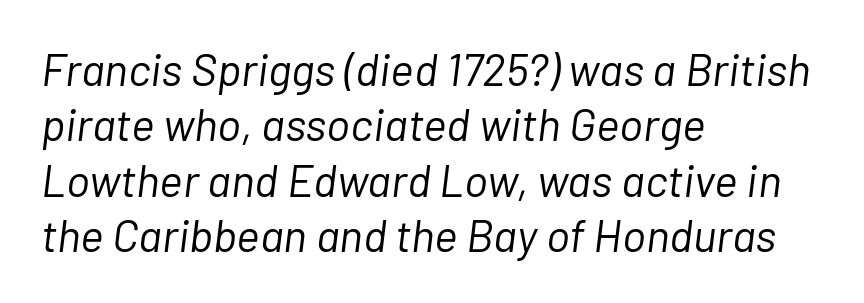
{"italic": "yes", "lean": "right", "slant_degrees": 7, "bold": "no", "weight": "light", "width": "normal", "stroke_contrast": "low", "x_height": "medium", "monospaced": "no", "underline": "no", "align": "left", "line_spacing_ratio": 1.23, "letter_spacing": "normal", "letter_spacing_em": 0.0, "glyph_px": 45}
